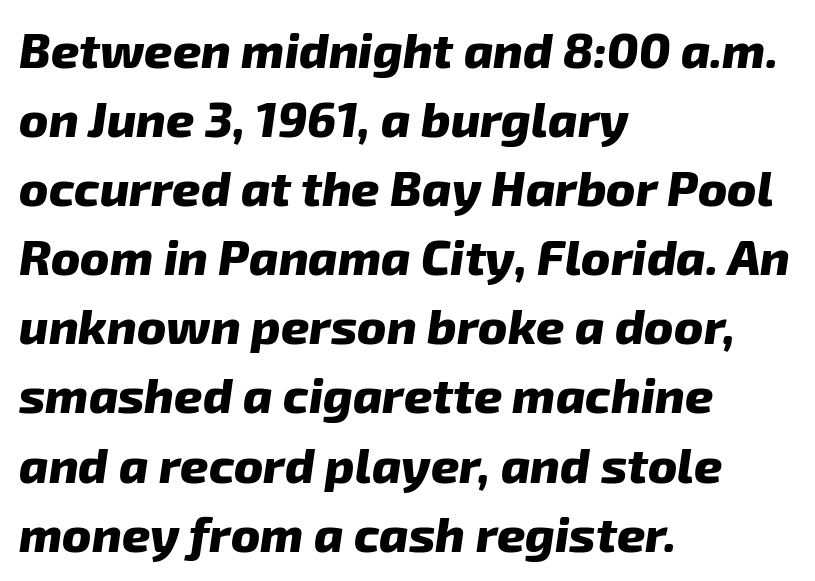
{"italic": "yes", "lean": "right", "slant_degrees": 8, "bold": "yes", "weight": "heavy", "width": "normal", "stroke_contrast": "low", "x_height": "medium", "monospaced": "no", "underline": "no", "align": "left", "line_spacing": "normal", "line_spacing_ratio": 1.41, "letter_spacing": "normal", "letter_spacing_em": 0.0, "glyph_px": 49}
